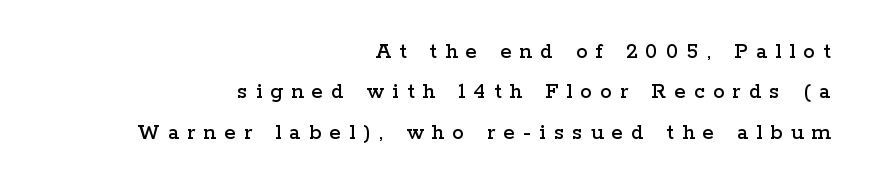
Q: Is the text italic (slanted)? A: No, it is upright.
Q: Is the text underlined? A: No.
Q: How is the paragraph aligned? A: Right-aligned.
Q: Is the spacing between letters normal or unusually wide? A: Unusually wide.
